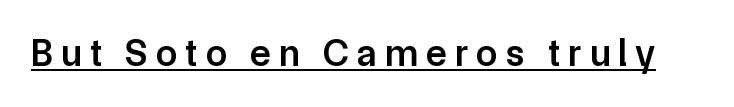
The image shows 38 px semibold sans-serif type, upright; set unusually wide letter spacing (+0.22 em), underlined; low stroke contrast and a medium x-height.
